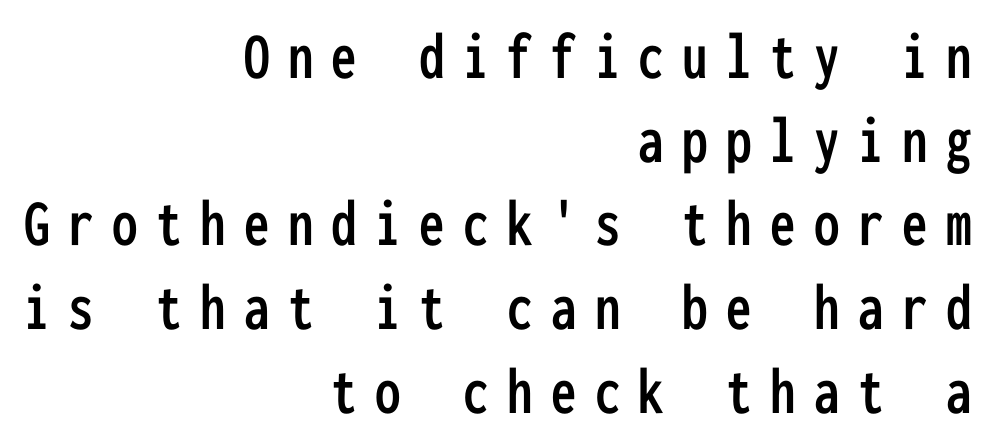
Q: Is the text italic (slanted)? A: No, it is upright.
Q: Is the typeface a serif or a sans-serif typeface? A: Sans-serif.
Q: Is the text underlined? A: No.
Q: How is the paragraph aligned? A: Right-aligned.
Q: Is the spacing between letters normal or unusually wide? A: Unusually wide.
Q: Width (condensed, normal, or wide)? A: Condensed.
Q: Stroke contrast? A: Low.
Q: x-height? A: Medium.
Q: Monospaced? A: Yes.
